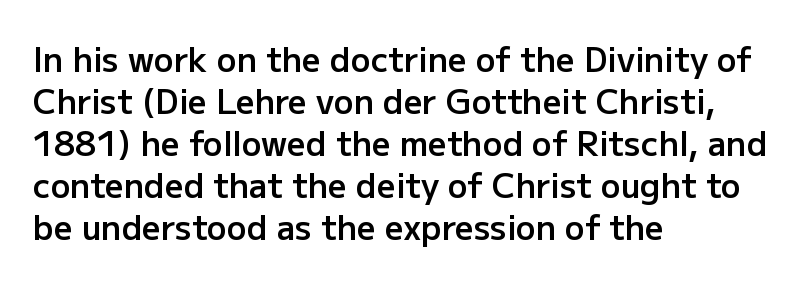
Q: Is the text bold? A: Semi-bold.
Q: Is the text italic (slanted)? A: No, it is upright.
Q: Is the typeface a serif or a sans-serif typeface? A: Sans-serif.
Q: Is the text underlined? A: No.
Q: How is the paragraph aligned? A: Left-aligned.
Q: Is the spacing between letters normal or unusually wide? A: Normal.
Q: Is the spacing between lines tight, normal or loose? A: Normal.
Q: Width (condensed, normal, or wide)? A: Normal.
Q: Stroke contrast? A: Low.
Q: x-height? A: Medium.
Q: Monospaced? A: No.
